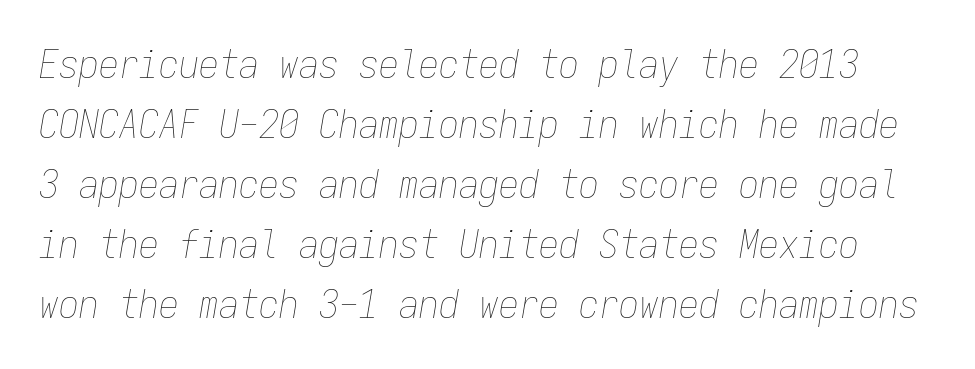
A typesetter would call this leading conventional body-copy spacing. The lettering tilts uniformly, giving the passage an italic look. Is the stroke heavy? The answer is a plain regular-or-lighter. The letters march in equal steps, a hallmark of fixed-pitch type. Check the space under the baseline: it is left empty. How are the letters spaced? Ordinarily, with no added tracking.
